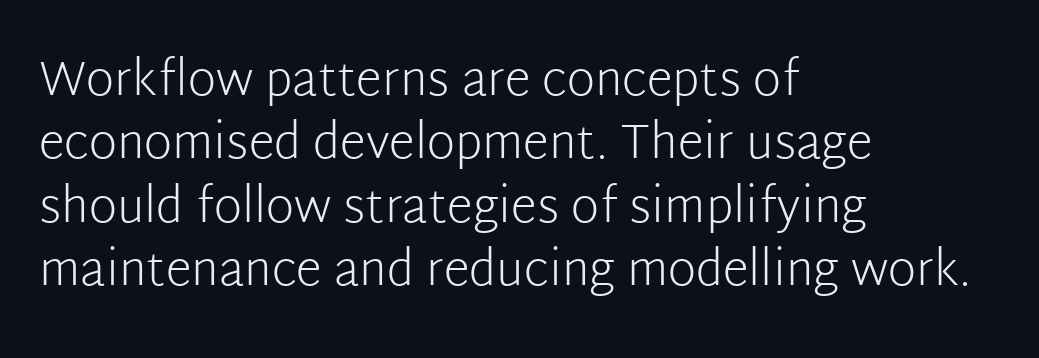
Q: Is the text bold? A: No.
Q: Is the text italic (slanted)? A: No, it is upright.
Q: Is the typeface a serif or a sans-serif typeface? A: Sans-serif.
Q: Is the text underlined? A: No.
Q: How is the paragraph aligned? A: Left-aligned.
Q: Is the spacing between letters normal or unusually wide? A: Normal.
Q: Is the spacing between lines tight, normal or loose? A: Normal.
Q: Width (condensed, normal, or wide)? A: Normal.
Q: Stroke contrast? A: Low.
Q: x-height? A: Medium.
Q: Monospaced? A: No.
